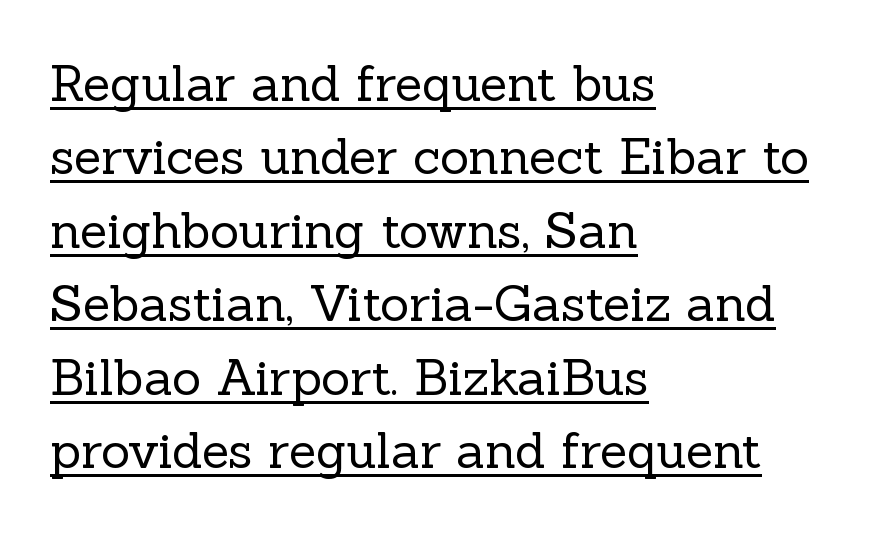
Italic: no, the glyphs are upright roman. Compared with a centered layout, this one pins lines to the left instead. Weight: not bold — regular or lighter. Compared with undecorated copy, this sample adds a rule below the words. A serif font was chosen for this passage.
